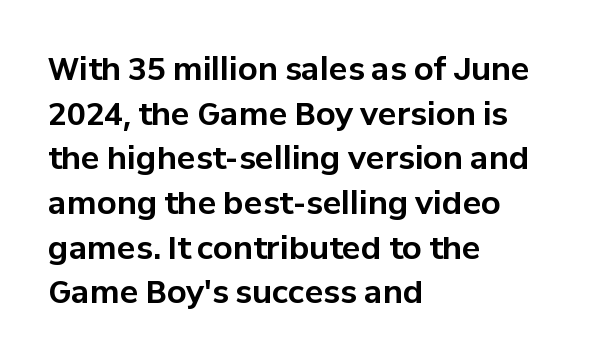
The image shows 31 px bold sans-serif type, upright; set left-aligned, normal line spacing (1.44x), normal letter spacing, not underlined; low stroke contrast and a medium x-height.
